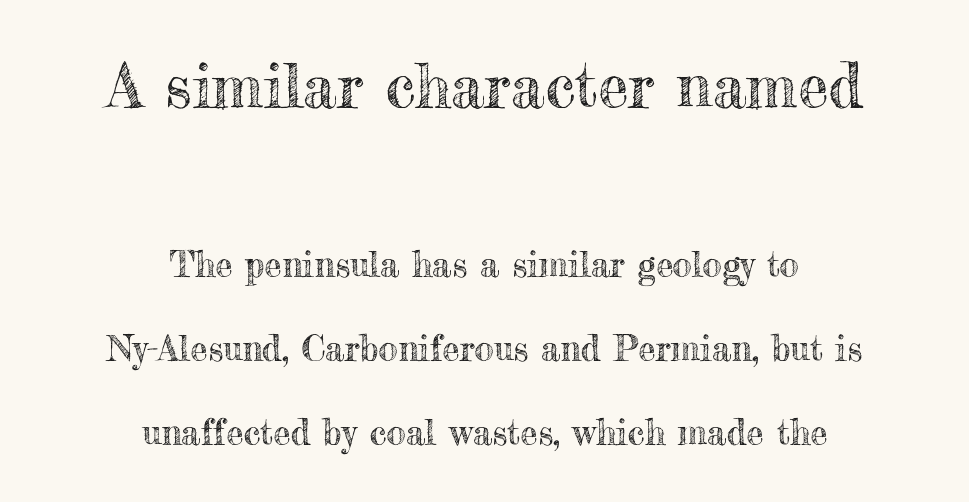
{"italic": "no", "width": "normal", "x_height": "small", "monospaced": "no", "underline": "no", "align": "center", "line_spacing": "loose", "line_spacing_ratio": 2.4, "letter_spacing": "normal", "letter_spacing_em": 0.0, "larger_block": "first", "size_ratio": 1.74, "glyph_px": 61}
